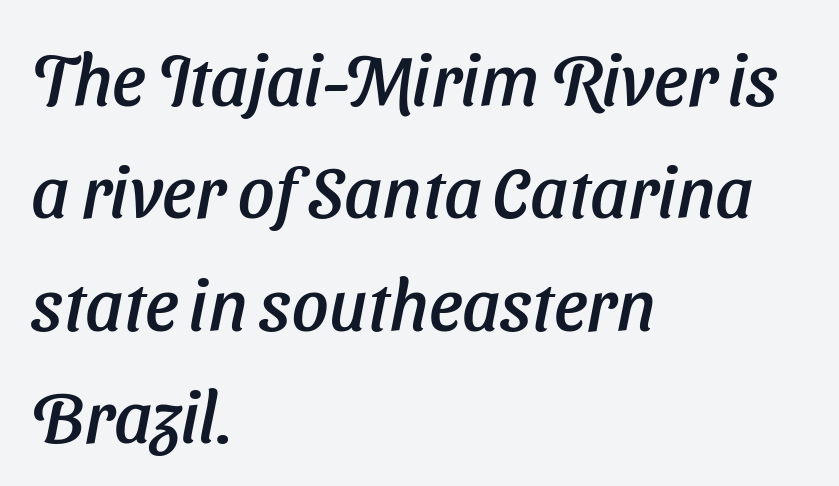
Q: Is the typeface a serif or a sans-serif typeface? A: Serif.
Q: Is the text underlined? A: No.
Q: How is the paragraph aligned? A: Left-aligned.
Q: Is the spacing between letters normal or unusually wide? A: Normal.
Q: Is the spacing between lines tight, normal or loose? A: Normal.
Q: Width (condensed, normal, or wide)? A: Normal.
Q: Stroke contrast? A: Low.
Q: x-height? A: Medium.
Q: Monospaced? A: No.
